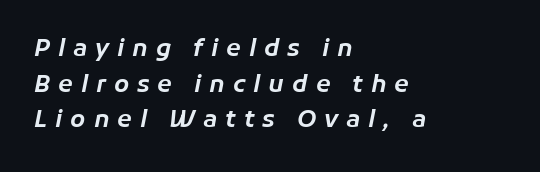
The lines in this sample share a left origin and differ only in where they stop. A typesetter would mark this as italic. Type without underlining. Spacing between characters has been opened up far beyond the box default.
